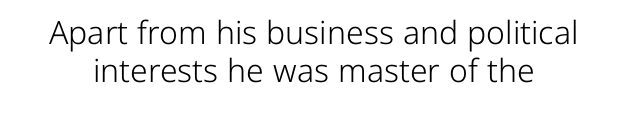
The image shows 32 px light sans-serif type, upright; set line spacing 1.2x, normal letter spacing, not underlined; low stroke contrast and a medium x-height.
